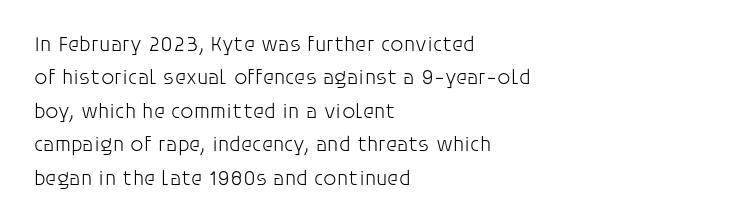
The image shows 21 px text type, upright; set left-aligned, normal line spacing (1.59x), normal letter spacing, not underlined.
